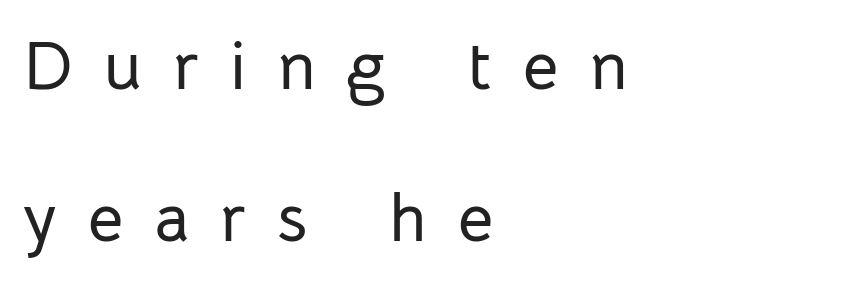
The glyphs are unaccompanied by any horizontal stroke below them. Widely set lines give the paragraph a tall, airy silhouette. A typesetter would mark this as roman, not italic. Students, note that the glyphs here are deliberately spaced far apart.
